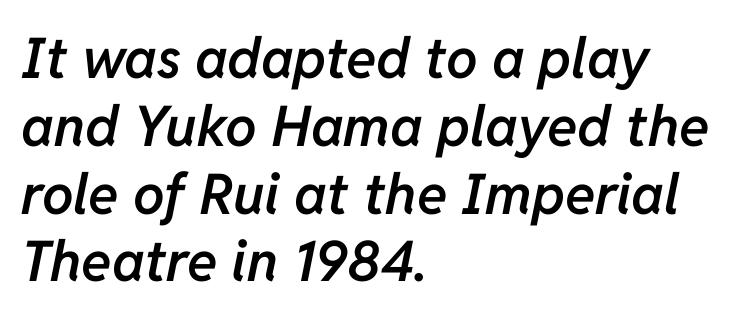
{"italic": "yes", "lean": "right", "slant_degrees": 11, "bold": "semi", "weight": "semibold", "width": "normal", "stroke_contrast": "low", "x_height": "medium", "monospaced": "no", "underline": "no", "align": "left", "line_spacing_ratio": 1.21, "letter_spacing": "normal", "letter_spacing_em": 0.0, "glyph_px": 56}
